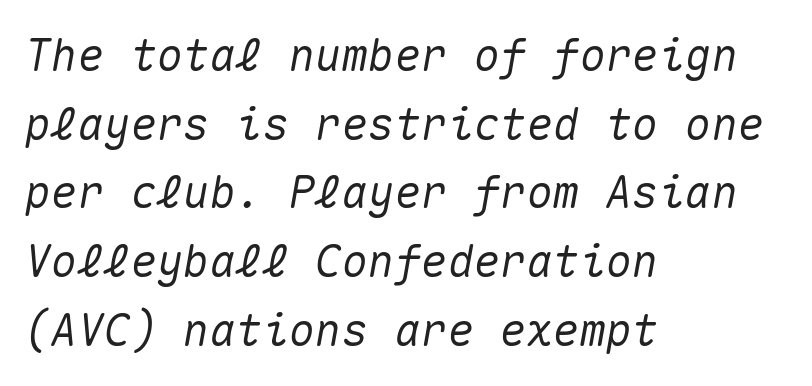
You can tell it's italic because the verticals aren't actually vertical. The baseline area is clear. Compared with typical paragraphs, the rows here are spaced about the same. Each letter, wide or thin by design, is forced into the same width here.
